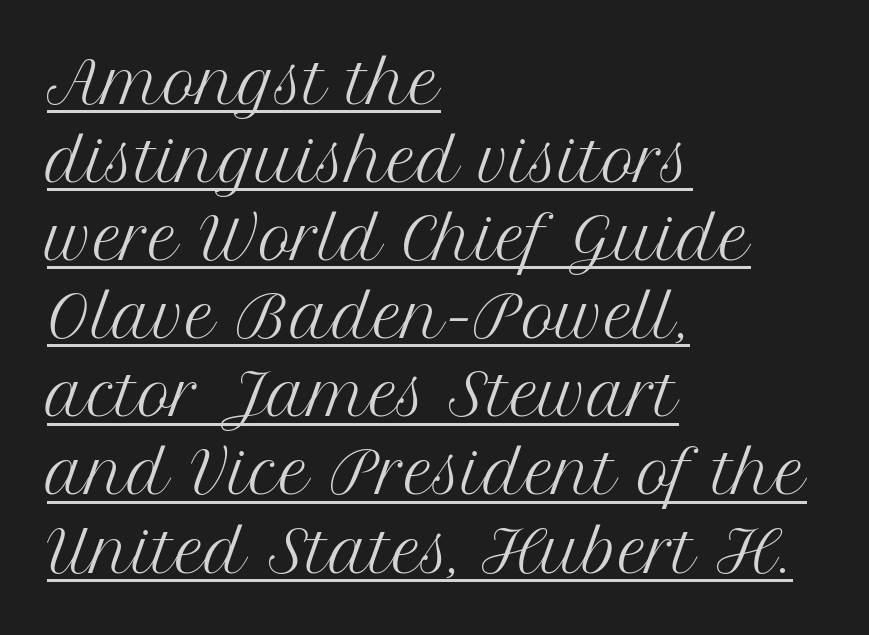
{"bold": "no", "weight": "regular", "width": "normal", "stroke_contrast": "medium", "x_height": "medium", "monospaced": "no", "underline": "yes", "align": "left", "line_spacing": "normal", "line_spacing_ratio": 1.37, "letter_spacing": "normal", "letter_spacing_em": 0.0, "glyph_px": 57}
